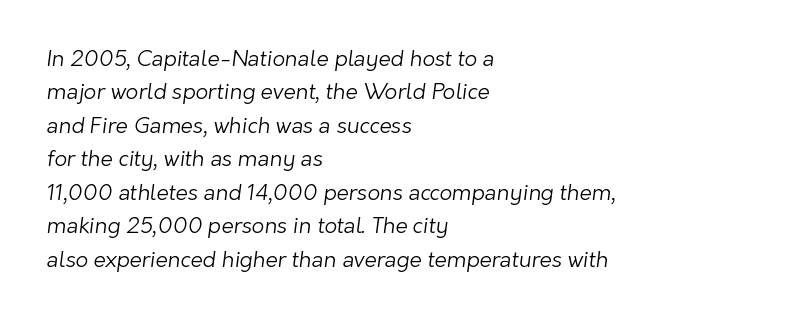
The rendering uses a moderate line-height, typical for paragraphs. Each row of text sits above clean, open space. Stroke mass is kept to a normal reading level or below. One-word summary of the alignment: left. Default kerning and tracking; the words read as compact shapes.
